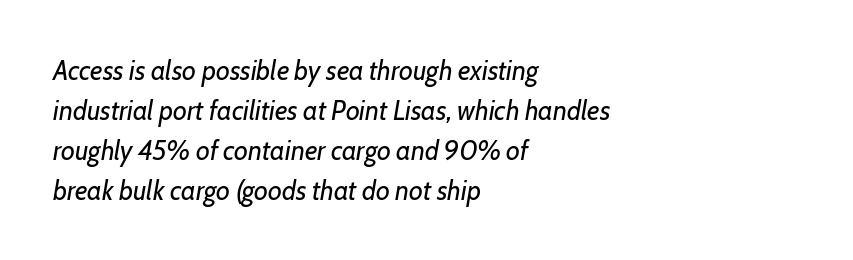
{"italic": "yes", "lean": "right", "slant_degrees": 7, "bold": "no", "underline": "no", "align": "left", "line_spacing": "normal", "line_spacing_ratio": 1.48, "letter_spacing": "normal", "letter_spacing_em": 0.0, "glyph_px": 27}
